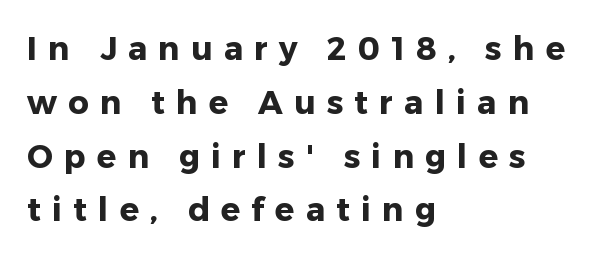
The image shows 32 px heavy sans-serif type, upright; set left-aligned, normal line spacing (1.68x), unusually wide letter spacing (+0.35 em), not underlined; low stroke contrast and a medium x-height.
